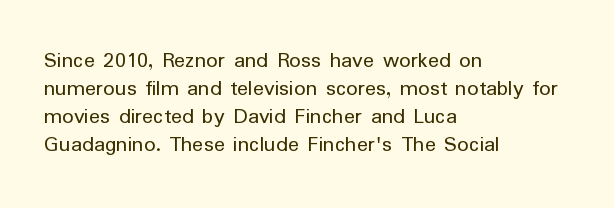
Q: Is the text bold? A: No.
Q: Is the text italic (slanted)? A: No, it is upright.
Q: Is the text underlined? A: No.
Q: How is the paragraph aligned? A: Left-aligned.
Q: Is the spacing between letters normal or unusually wide? A: Normal.
